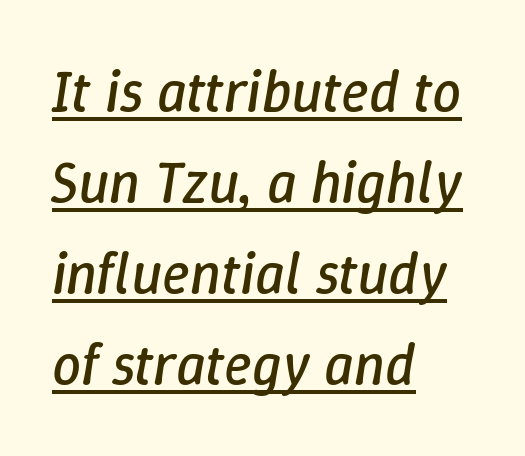
The image shows 58 px regular-weight type, italic (leaning right); set left-aligned, normal line spacing (1.57x), normal letter spacing, underlined; low stroke contrast and a medium x-height.
